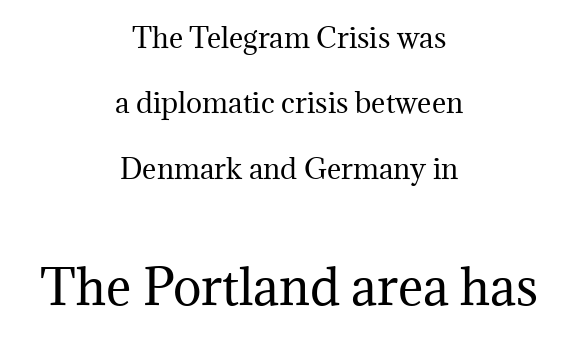
Q: Is the text bold? A: No.
Q: Is the text italic (slanted)? A: No, it is upright.
Q: Is the typeface a serif or a sans-serif typeface? A: Serif.
Q: Is the text underlined? A: No.
Q: How is the paragraph aligned? A: Centered.
Q: Is the spacing between letters normal or unusually wide? A: Normal.
Q: Is the spacing between lines tight, normal or loose? A: Loose.
Q: Which block of text is set in a larger size, the first (top) or the second (bottom)? A: The second (bottom) one.
Q: Width (condensed, normal, or wide)? A: Normal.
Q: Stroke contrast? A: Medium.
Q: x-height? A: Medium.
Q: Monospaced? A: No.
